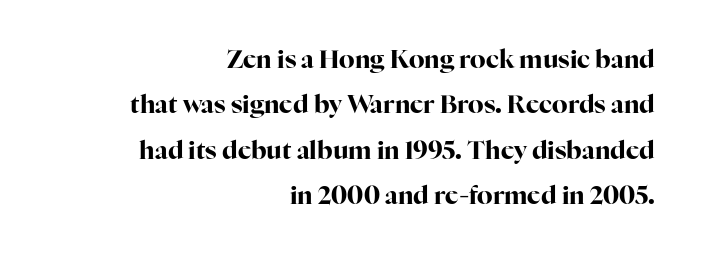
Compared with typical body copy, the letter spacing here is the same. Which margin do the lines hug? The right one — the left edge is uneven. Strokes here are thick enough to call this a true bold. The letters stand straight up with perfectly vertical stems. The baseline area is clear.
